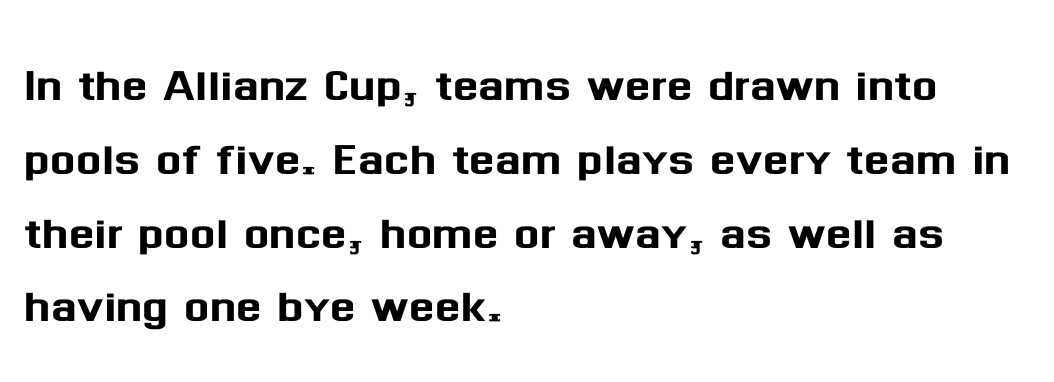
Q: Is the text italic (slanted)? A: No, it is upright.
Q: Is the typeface a serif or a sans-serif typeface? A: Sans-serif.
Q: Is the text underlined? A: No.
Q: How is the paragraph aligned? A: Left-aligned.
Q: Is the spacing between letters normal or unusually wide? A: Normal.
Q: Width (condensed, normal, or wide)? A: Normal.
Q: Stroke contrast? A: Medium.
Q: x-height? A: Medium.
Q: Monospaced? A: No.
